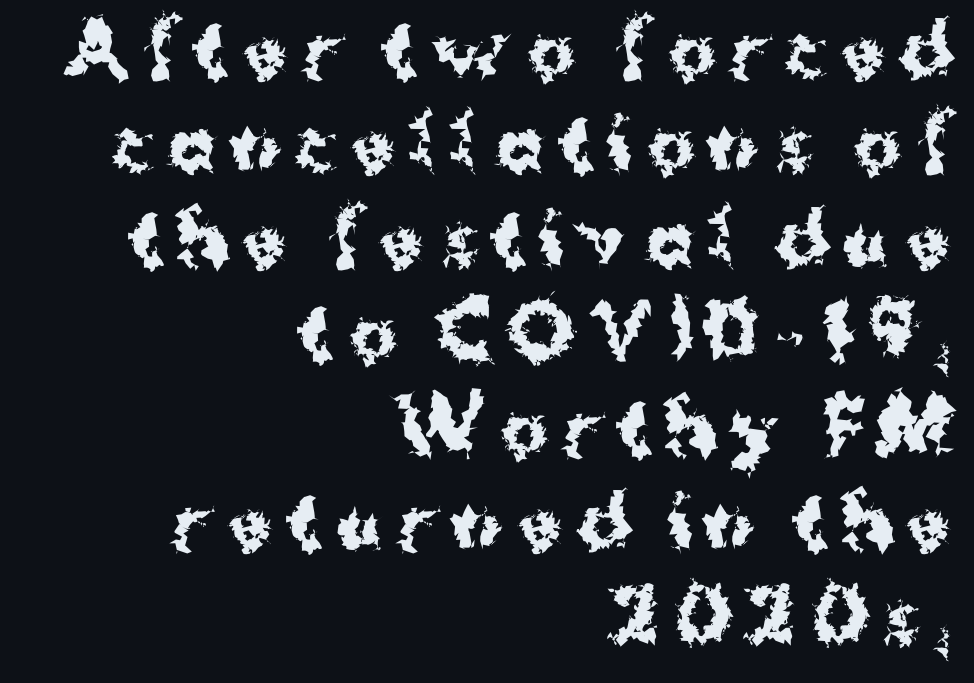
Q: Is the text bold? A: Yes.
Q: Is the text italic (slanted)? A: No, it is upright.
Q: Is the typeface a serif or a sans-serif typeface? A: Sans-serif.
Q: Is the text underlined? A: No.
Q: How is the paragraph aligned? A: Right-aligned.
Q: Is the spacing between letters normal or unusually wide? A: Unusually wide.
Q: Is the spacing between lines tight, normal or loose? A: Normal.
Q: Width (condensed, normal, or wide)? A: Normal.
Q: Stroke contrast? A: Medium.
Q: x-height? A: Medium.
Q: Monospaced? A: No.
